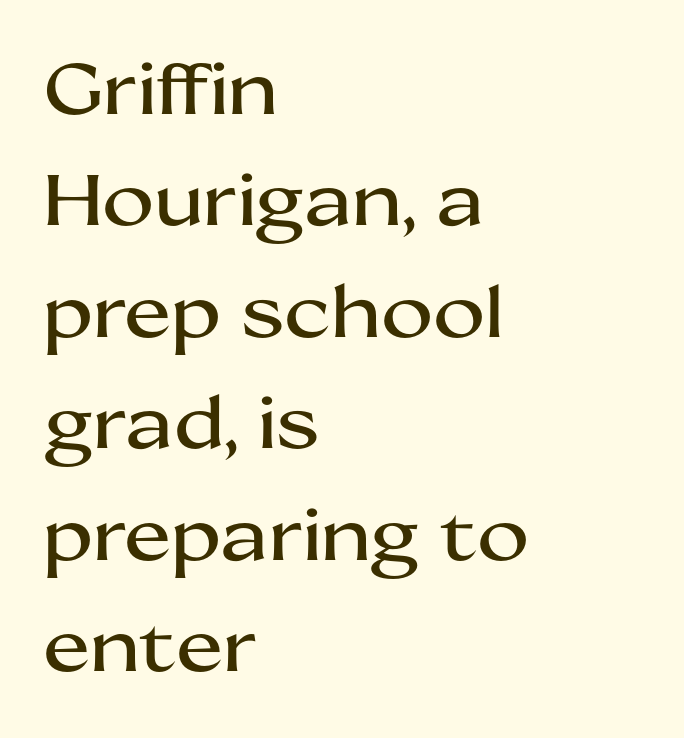
Q: Is the text italic (slanted)? A: No, it is upright.
Q: Is the text underlined? A: No.
Q: How is the paragraph aligned? A: Left-aligned.
Q: Is the spacing between letters normal or unusually wide? A: Normal.
Q: Is the spacing between lines tight, normal or loose? A: Normal.
Q: Width (condensed, normal, or wide)? A: Wide.
Q: Stroke contrast? A: Medium.
Q: x-height? A: Medium.
Q: Monospaced? A: No.
